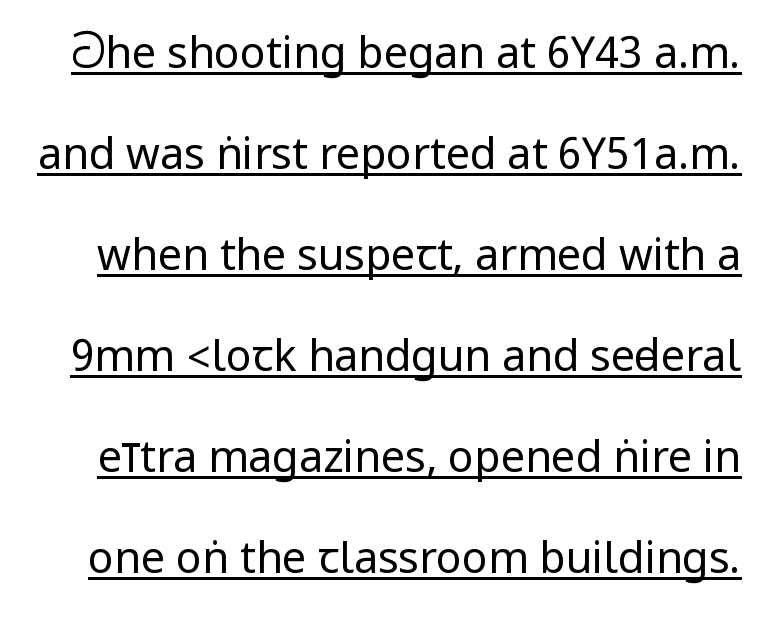
The image shows 43 px regular-weight, condensed sans-serif type, upright; set loose line spacing (2.35x), normal letter spacing, underlined; low stroke contrast.
